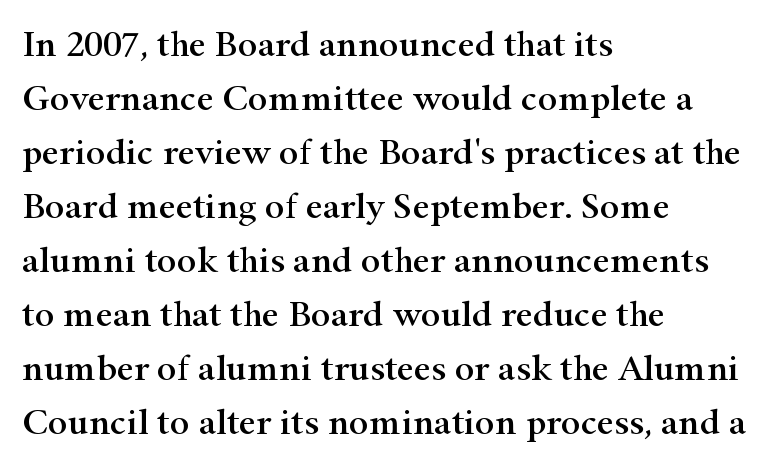
The image shows 37 px wide serif type, upright; set left-aligned, normal line spacing (1.46x), normal letter spacing, not underlined; high stroke contrast and a small x-height.
